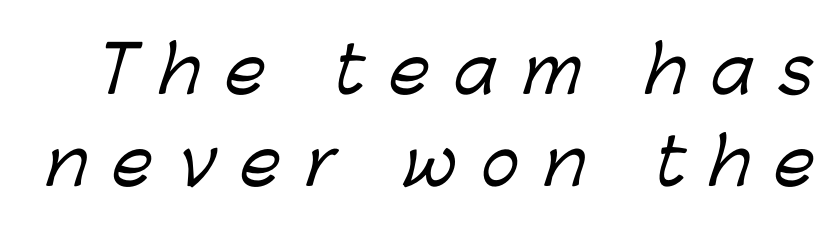
The image shows 64 px sans-serif type; set normal line spacing (1.43x), unusually wide letter spacing (+0.39 em), not underlined; low stroke contrast and a medium x-height.
